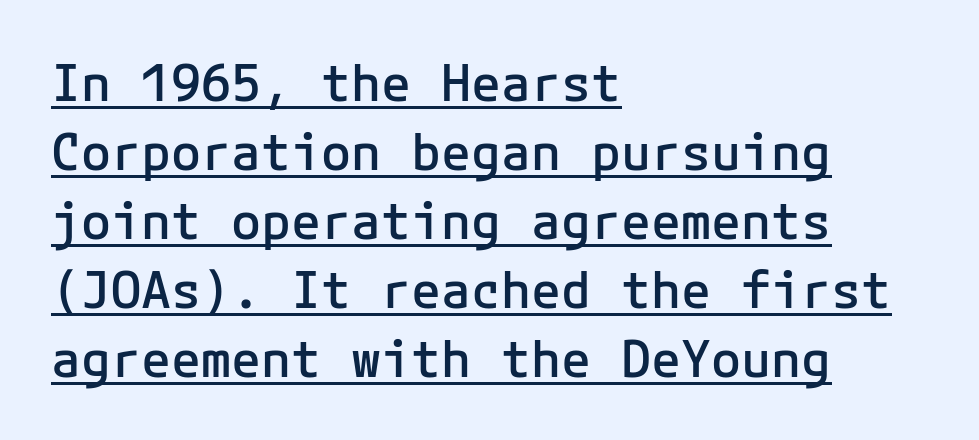
The image shows 50 px semibold sans-serif type, upright, monospaced; set left-aligned, normal line spacing (1.38x), normal letter spacing, underlined; low stroke contrast and a medium x-height.
